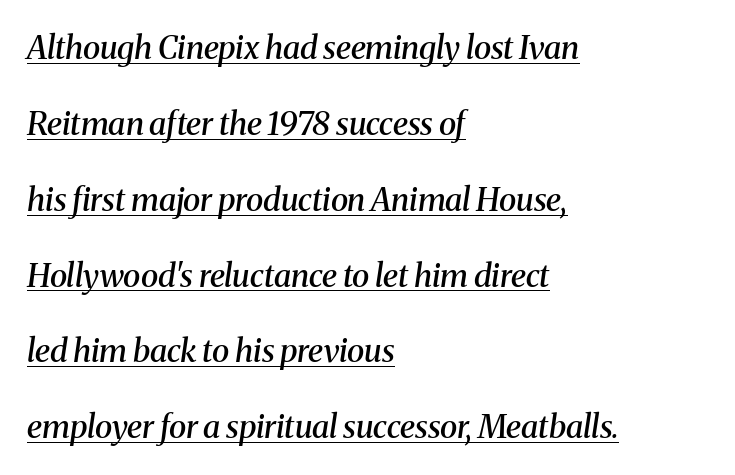
You can tell from the footed stems that serif type was used. The glyphs have the mass of a demibold cut, below bold. Every word sits above its own underline. The face used here is proportionally spaced, like ordinary book or web type. Compared with a centered layout, this one pins lines to the left instead.
